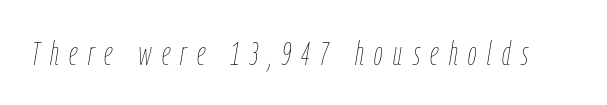
{"italic": "yes", "lean": "right", "slant_degrees": 9, "bold": "no", "weight": "thin", "width": "condensed", "stroke_contrast": "low", "x_height": "medium", "monospaced": "no", "underline": "no", "letter_spacing": "wide", "letter_spacing_em": 0.31, "glyph_px": 34}
